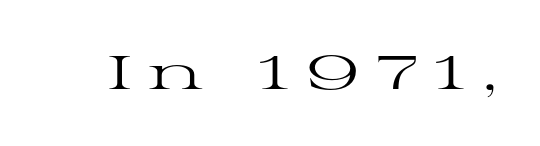
Counters stay open thanks to moderate or lighter strokes. Unlike a clean sans, this face finishes its strokes with serifs. Observe the wide spacing: letters keep a clear distance from each other. Underlining? Definitely not there. Style check: upright.
